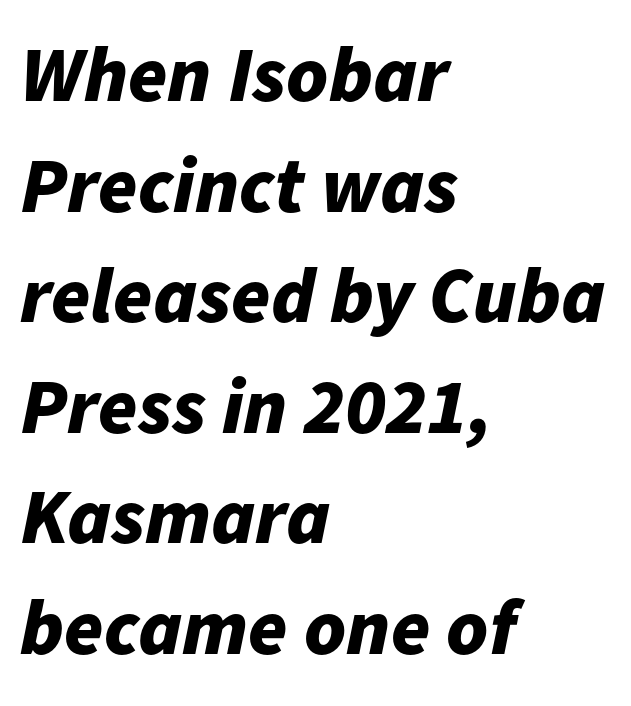
The image shows 79 px bold type, italic (leaning right); set left-aligned, normal line spacing (1.4x), normal letter spacing, not underlined; low stroke contrast and a medium x-height.
